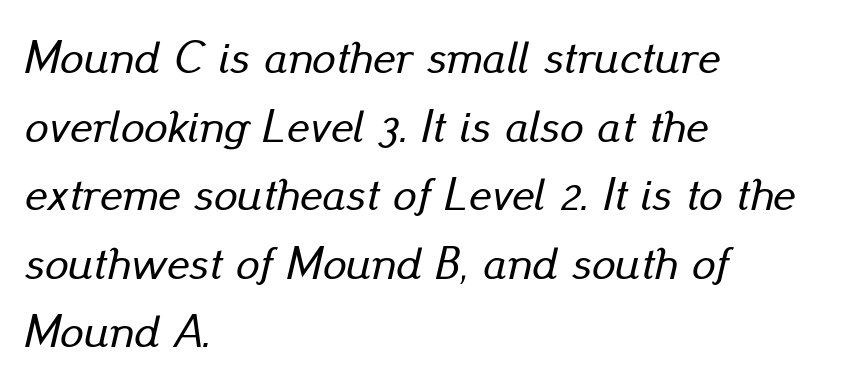
Q: Is the text italic (slanted)? A: Yes, it leans right by about 13 degrees.
Q: Is the text underlined? A: No.
Q: How is the paragraph aligned? A: Left-aligned.
Q: Is the spacing between letters normal or unusually wide? A: Normal.
Q: Is the spacing between lines tight, normal or loose? A: Normal.
Q: Width (condensed, normal, or wide)? A: Normal.
Q: Stroke contrast? A: Low.
Q: x-height? A: Small.
Q: Monospaced? A: No.
